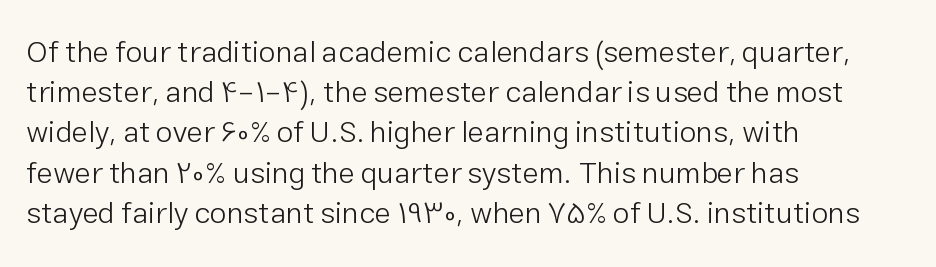
{"serif": "no", "italic": "no", "bold": "no", "weight": "light", "width": "normal", "stroke_contrast": "low", "x_height": "medium", "monospaced": "no", "underline": "no", "align": "left", "line_spacing": "normal", "line_spacing_ratio": 1.34, "letter_spacing": "normal", "letter_spacing_em": 0.0, "glyph_px": 30}
